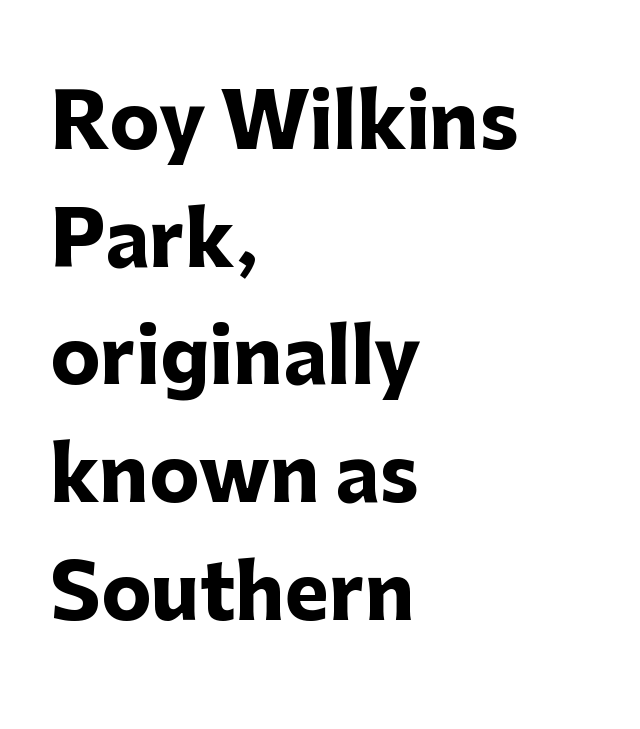
Q: Is the text bold? A: Yes.
Q: Is the text italic (slanted)? A: No, it is upright.
Q: Is the typeface a serif or a sans-serif typeface? A: Sans-serif.
Q: Is the text underlined? A: No.
Q: How is the paragraph aligned? A: Left-aligned.
Q: Is the spacing between letters normal or unusually wide? A: Normal.
Q: Is the spacing between lines tight, normal or loose? A: Normal.
Q: Width (condensed, normal, or wide)? A: Normal.
Q: Stroke contrast? A: Low.
Q: x-height? A: Medium.
Q: Monospaced? A: No.
